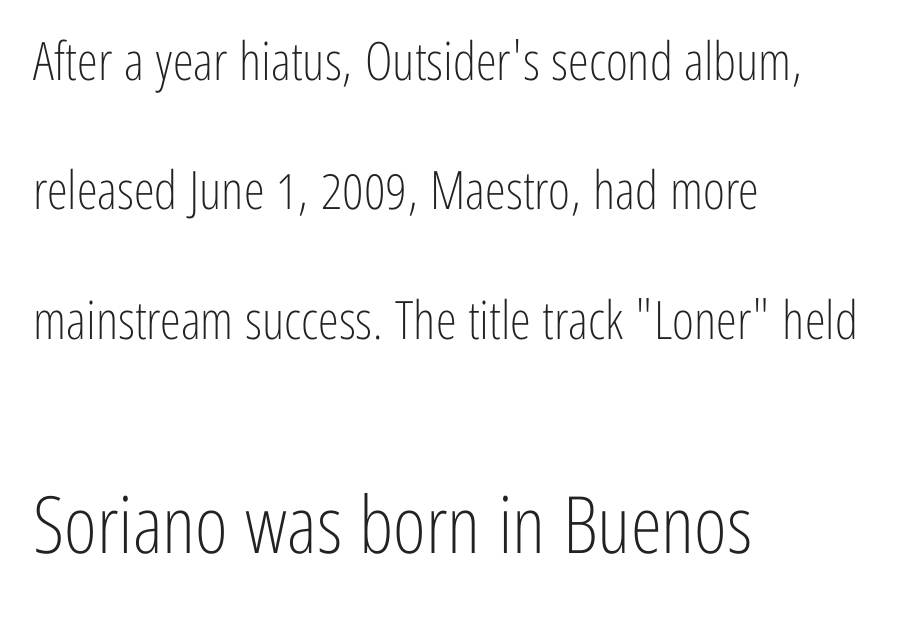
{"serif": "no", "italic": "no", "bold": "no", "weight": "light", "width": "condensed", "stroke_contrast": "low", "x_height": "medium", "monospaced": "no", "underline": "no", "align": "left", "line_spacing": "loose", "line_spacing_ratio": 2.44, "letter_spacing": "normal", "letter_spacing_em": 0.0, "larger_block": "second", "size_ratio": 1.49, "glyph_px": 79}
